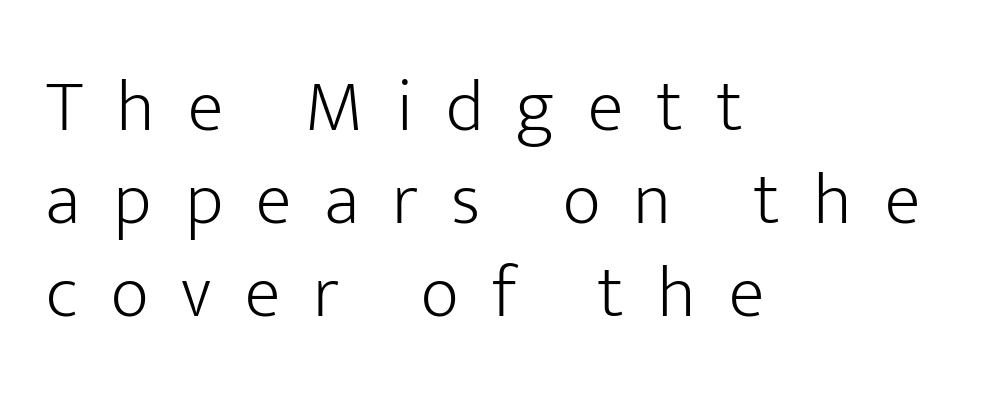
{"serif": "no", "italic": "no", "bold": "no", "weight": "light", "width": "normal", "stroke_contrast": "low", "x_height": "medium", "monospaced": "no", "underline": "no", "align": "left", "line_spacing": "normal", "line_spacing_ratio": 1.26, "letter_spacing": "wide", "letter_spacing_em": 0.45, "glyph_px": 74}
